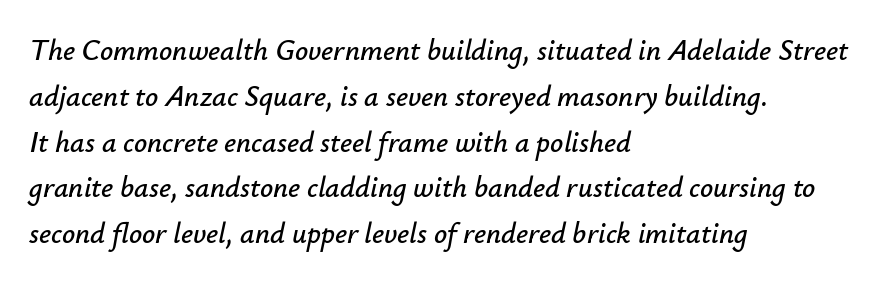
{"italic": "yes", "lean": "right", "slant_degrees": 12, "width": "normal", "stroke_contrast": "low", "x_height": "small", "monospaced": "no", "underline": "no", "align": "left", "line_spacing": "normal", "line_spacing_ratio": 1.58, "letter_spacing": "normal", "letter_spacing_em": 0.0, "glyph_px": 29}
